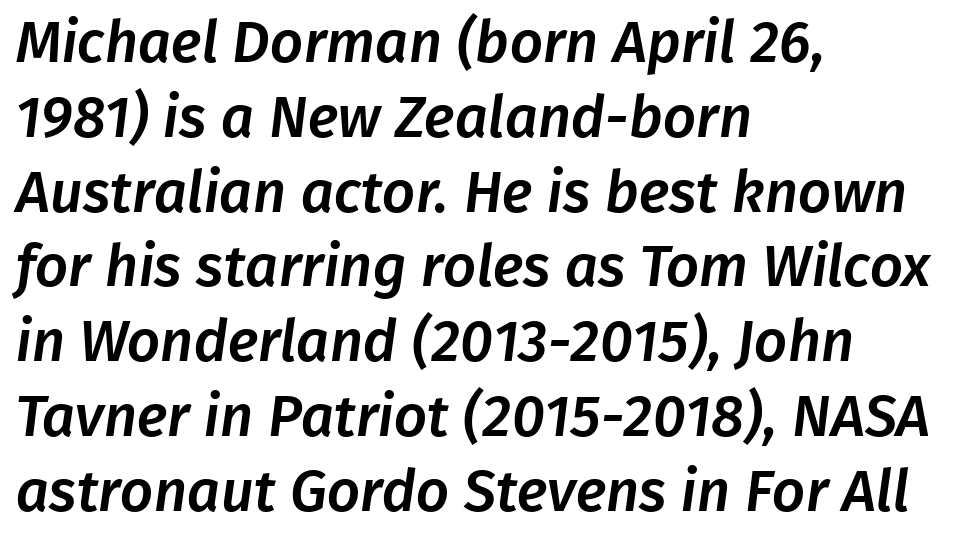
{"serif": "no", "width": "normal", "stroke_contrast": "low", "x_height": "medium", "monospaced": "no", "underline": "no", "align": "left", "line_spacing": "normal", "line_spacing_ratio": 1.29, "letter_spacing": "normal", "letter_spacing_em": 0.0, "glyph_px": 58}
